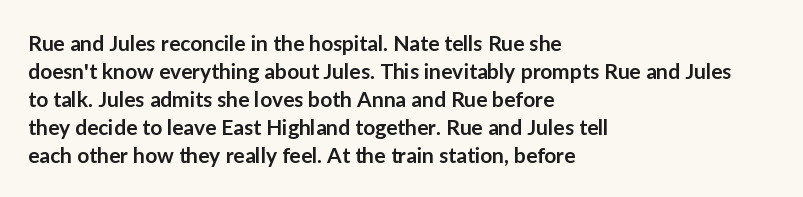
{"italic": "no", "bold": "semi", "underline": "no", "align": "left", "line_spacing": "normal", "line_spacing_ratio": 1.33, "letter_spacing": "normal", "letter_spacing_em": 0.0, "glyph_px": 21}
